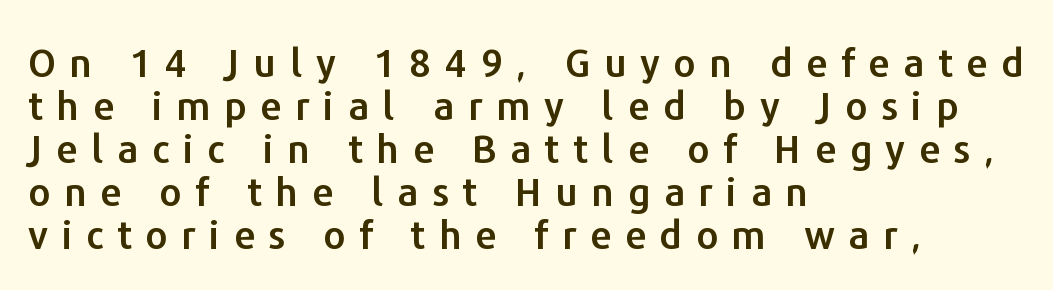
The image shows 39 px sans-serif type, upright; set left-aligned, tight line spacing (1.1x), unusually wide letter spacing (+0.35 em), not underlined; low stroke contrast and a medium x-height.
